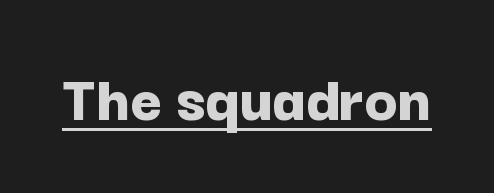
{"serif": "no", "italic": "no", "bold": "yes", "weight": "bold", "width": "normal", "stroke_contrast": "low", "x_height": "medium", "monospaced": "no", "underline": "yes", "letter_spacing": "normal", "letter_spacing_em": 0.0, "glyph_px": 68}
